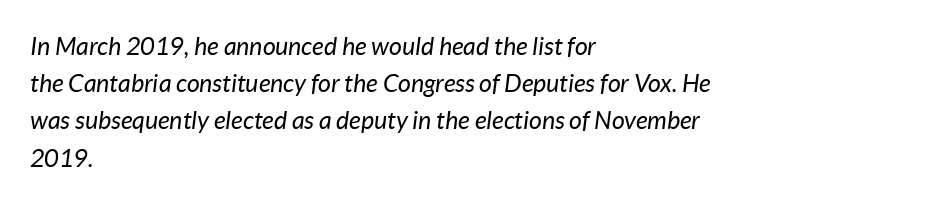
The image shows 25 px text type, italic (leaning right); set left-aligned, normal line spacing (1.49x), normal letter spacing, not underlined.
